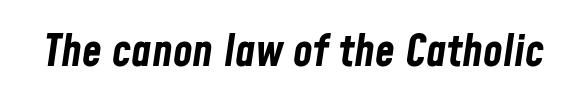
In terms of weight, the rendering is a true, heavy bold. Notice how the stems are inclined rather than vertical — that's the hallmark of italics. The baseline area is clear. The letterforms sit shoulder to shoulder at normal distance. This sample has the flowing, uneven cadence of proportional lettering.
